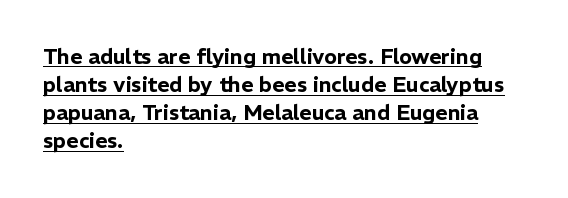
The image shows 21 px text type, upright; set left-aligned, normal line spacing (1.34x), normal letter spacing, underlined.
